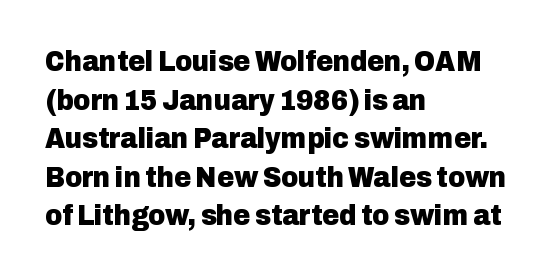
The image shows 29 px heavy sans-serif type, upright; set left-aligned, normal line spacing (1.33x), normal letter spacing, not underlined; low stroke contrast and a medium x-height.
